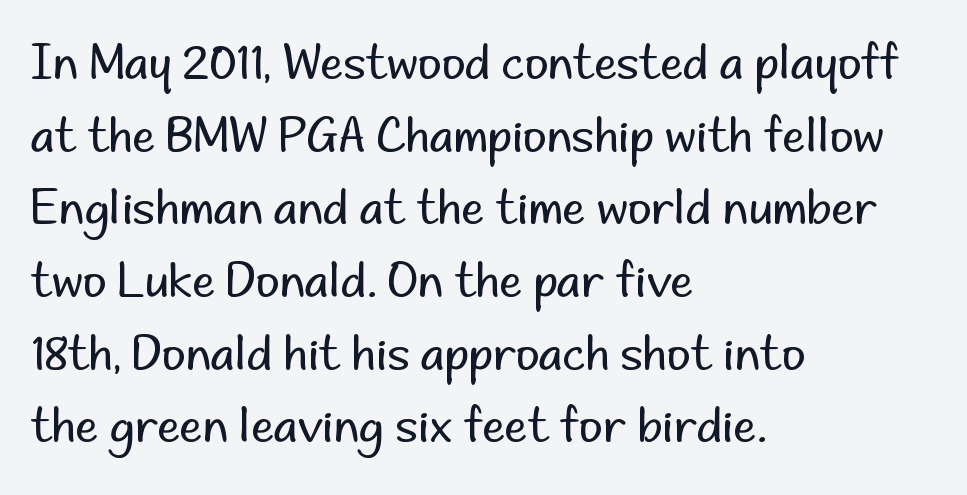
The lines in this sample share a left origin and differ only in where they stop. The typeface chosen for these lines omits serifs. Here the designer chose a conventional face with non-uniform glyph widths. Rendered with straight, roman letterforms.
